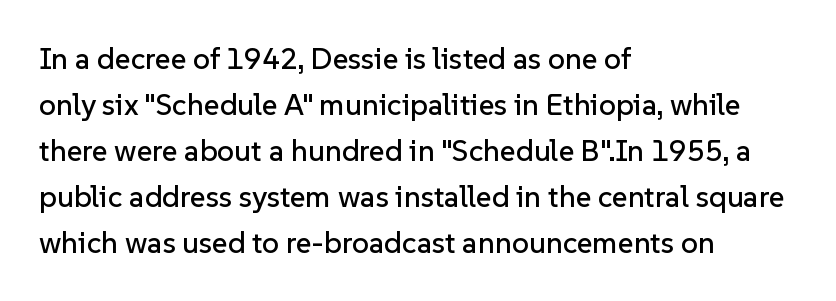
Q: Is the text italic (slanted)? A: No, it is upright.
Q: Is the typeface a serif or a sans-serif typeface? A: Sans-serif.
Q: Is the text underlined? A: No.
Q: How is the paragraph aligned? A: Left-aligned.
Q: Is the spacing between letters normal or unusually wide? A: Normal.
Q: Is the spacing between lines tight, normal or loose? A: Normal.
Q: Width (condensed, normal, or wide)? A: Normal.
Q: Stroke contrast? A: Low.
Q: x-height? A: Medium.
Q: Monospaced? A: No.
